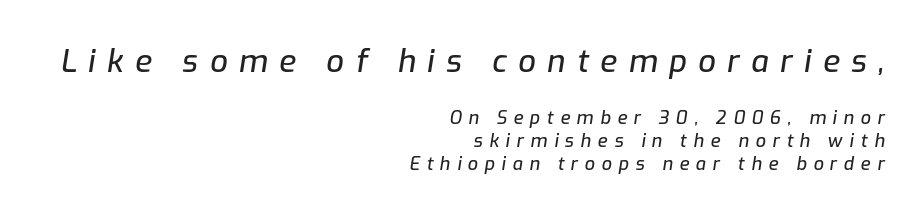
{"italic": "yes", "lean": "right", "slant_degrees": 9, "width": "normal", "stroke_contrast": "low", "x_height": "medium", "monospaced": "no", "underline": "no", "align": "right", "line_spacing": "normal", "line_spacing_ratio": 1.29, "letter_spacing": "wide", "letter_spacing_em": 0.37, "larger_block": "first", "size_ratio": 1.72, "glyph_px": 31}
